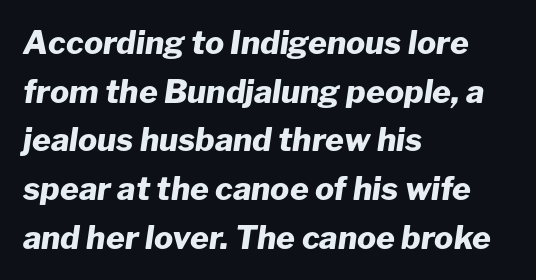
The image shows 32 px heavy type, italic (leaning right); set left-aligned, normal line spacing (1.52x), normal letter spacing, not underlined; low stroke contrast and a medium x-height.
